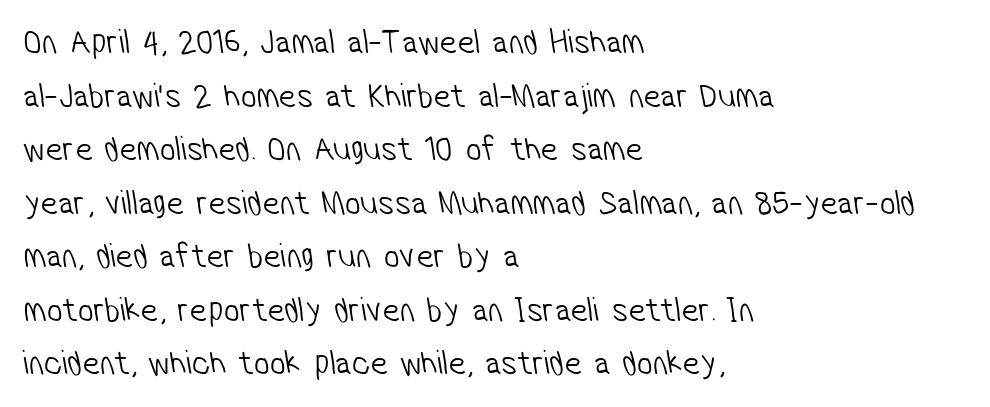
The image shows 35 px light, condensed sans-serif type; set left-aligned, normal line spacing (1.53x), normal letter spacing, not underlined; low stroke contrast and a medium x-height.
